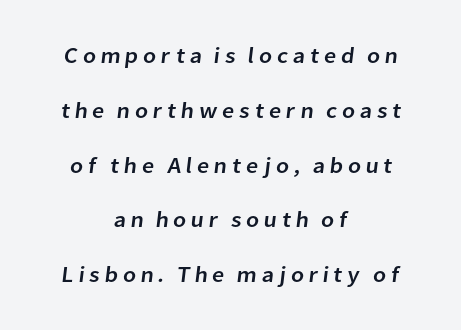
{"underline": "no", "align": "center", "line_spacing": "loose", "line_spacing_ratio": 2.49, "glyph_px": 22}
